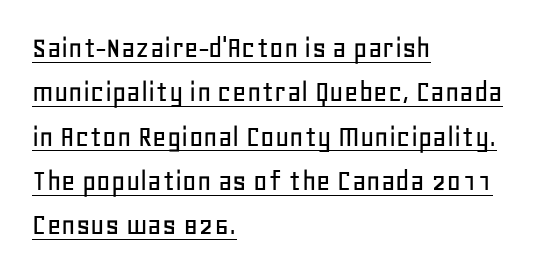
{"serif": "no", "italic": "no", "width": "normal", "stroke_contrast": "low", "x_height": "large", "monospaced": "no", "underline": "yes", "align": "left", "line_spacing": "normal", "line_spacing_ratio": 1.43, "letter_spacing": "normal", "letter_spacing_em": 0.0, "glyph_px": 31}
